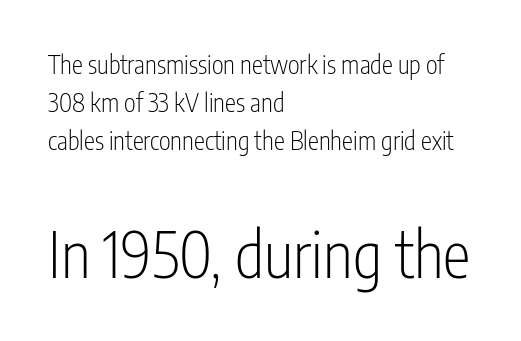
{"serif": "no", "italic": "no", "bold": "no", "weight": "light", "width": "condensed", "stroke_contrast": "low", "x_height": "medium", "monospaced": "no", "underline": "no", "align": "left", "line_spacing": "normal", "line_spacing_ratio": 1.53, "letter_spacing": "normal", "letter_spacing_em": 0.0, "larger_block": "second", "size_ratio": 2.52, "glyph_px": 63}
